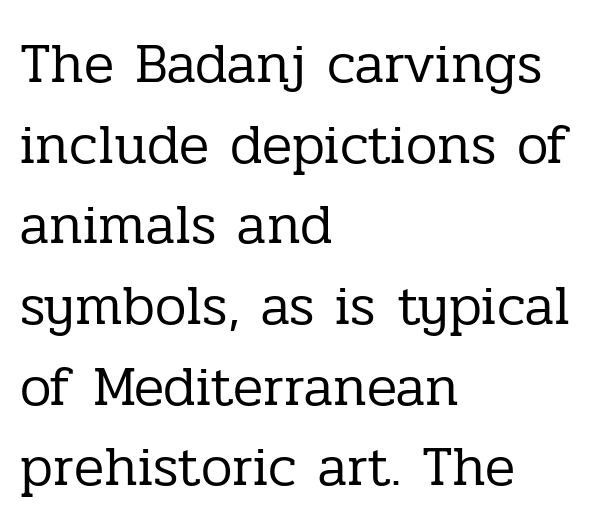
{"serif": "yes", "italic": "no", "bold": "no", "weight": "regular", "width": "normal", "stroke_contrast": "low", "x_height": "medium", "monospaced": "no", "underline": "no", "align": "left", "line_spacing": "normal", "line_spacing_ratio": 1.44, "letter_spacing": "normal", "letter_spacing_em": 0.0, "glyph_px": 56}
